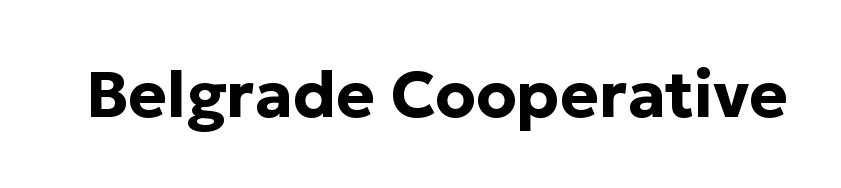
{"serif": "no", "italic": "no", "bold": "yes", "weight": "bold", "width": "normal", "stroke_contrast": "low", "x_height": "medium", "monospaced": "no", "underline": "no", "letter_spacing": "normal", "letter_spacing_em": 0.0, "glyph_px": 65}
